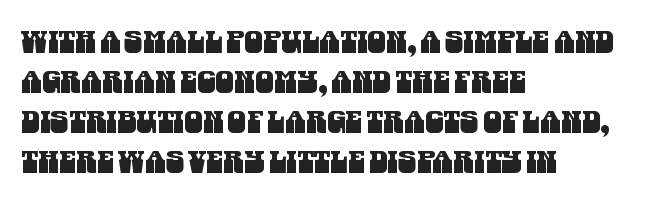
{"serif": "no", "width": "condensed", "stroke_contrast": "medium", "x_height": "large", "monospaced": "no", "underline": "no", "align": "left", "line_spacing": "normal", "line_spacing_ratio": 1.33, "letter_spacing": "normal", "letter_spacing_em": 0.0, "glyph_px": 30}
